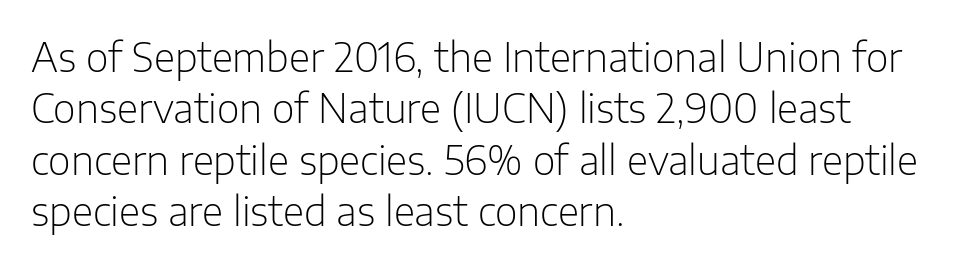
{"serif": "no", "italic": "no", "bold": "no", "weight": "light", "width": "normal", "stroke_contrast": "low", "x_height": "medium", "monospaced": "no", "underline": "no", "align": "left", "line_spacing": "normal", "line_spacing_ratio": 1.32, "letter_spacing": "normal", "letter_spacing_em": 0.0, "glyph_px": 39}
